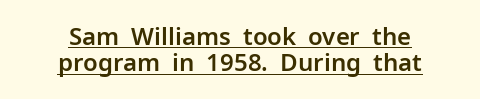
{"italic": "no", "underline": "yes", "align": "center", "line_spacing": "tight", "line_spacing_ratio": 1.1, "letter_spacing": "normal", "letter_spacing_em": 0.0, "glyph_px": 24}
